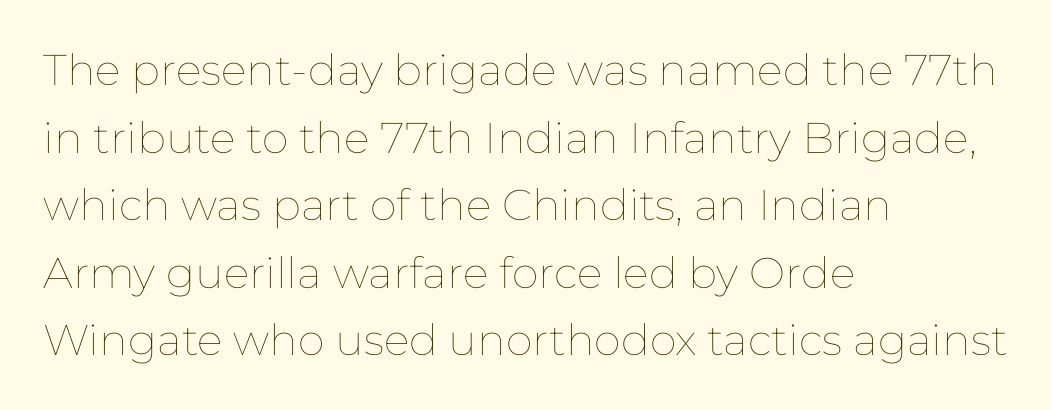
The image shows 43 px thin type, upright; set left-aligned, normal line spacing (1.57x), normal letter spacing, not underlined; low stroke contrast and a medium x-height.
